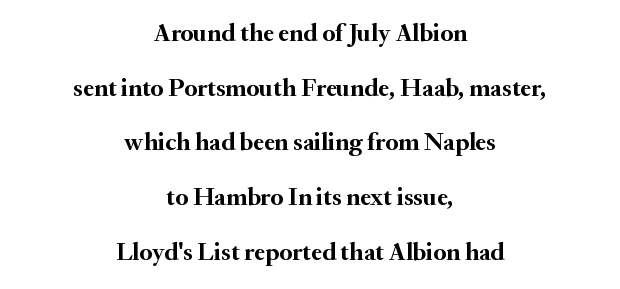
The image shows 25 px bold type, upright; set centered, loose line spacing (2.19x), normal letter spacing, not underlined.
